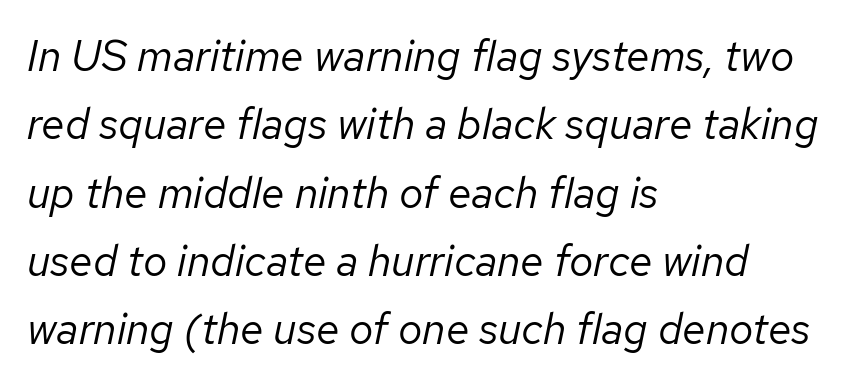
The image shows 43 px regular-weight type, italic (leaning right); set left-aligned, normal line spacing (1.59x), normal letter spacing, not underlined; low stroke contrast and a medium x-height.
